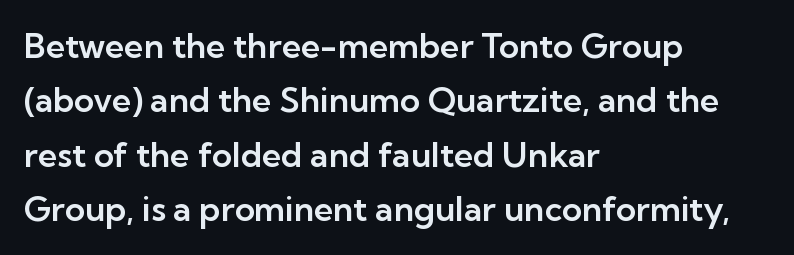
Notice how the stems are strictly vertical — no italics here. Grotesque or geometric, the face here clearly has no serifs. Which margin do the lines hug? The left one — the right edge is uneven. Summary of vertical rhythm: regular, with standard interline spacing. Varying glyph widths throughout — classic text-font behaviour.
